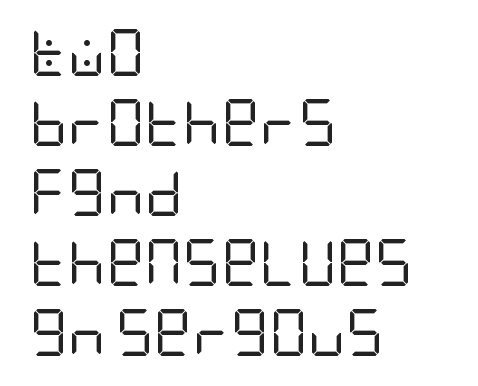
All the whitespace from short lines collects on the right. Decoration check: the copy has no underline. Observe the ordinary spacing: letters are neighbours, not strangers. Compared with a typical body face, this is equally light or lighter still.
